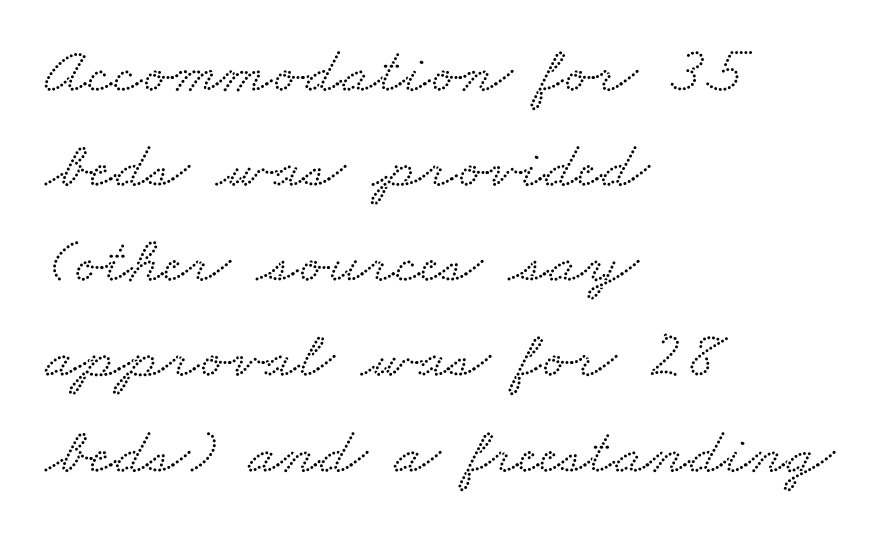
The image shows 67 px wide type; set left-aligned, normal line spacing (1.42x), normal letter spacing, not underlined; low stroke contrast and a small x-height.
